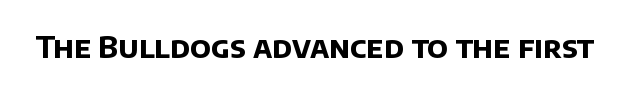
The image shows 30 px bold sans-serif type; set normal letter spacing, not underlined; low stroke contrast and a large x-height.
